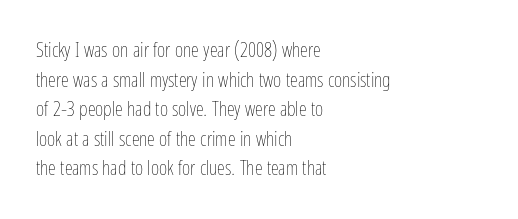
Compared with a typical body face, this is equally light or lighter still. The line texture is even and compact thanks to regular tracking. The space directly below the letters is spotless. Nope, not italic — everything's standing straight.
